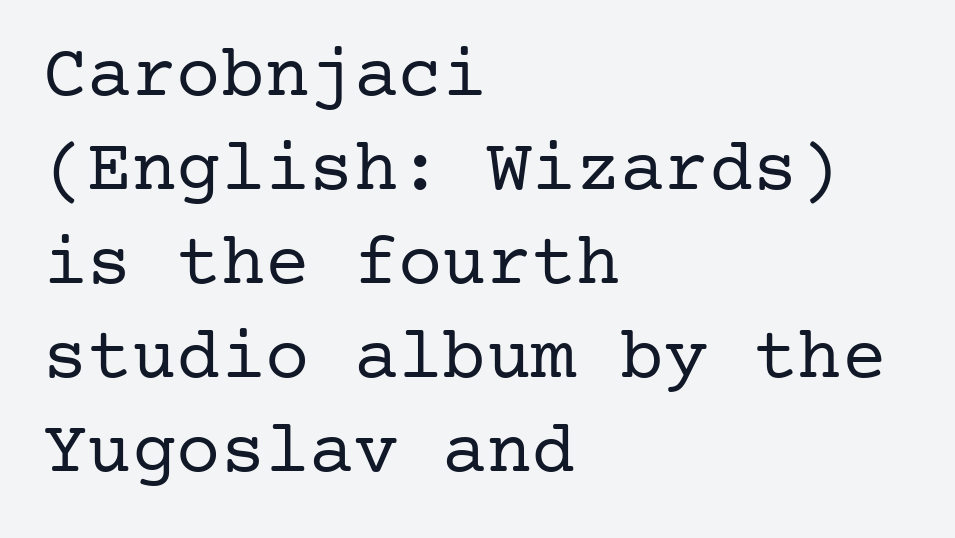
Plain, unruled lines of type. Horizontally, the lines are justified to the leading edge only. Check where the strokes stop: tiny serifs finish them off. Weight: in the light-to-regular range. Compared with typical body copy, the letter spacing here is the same.
